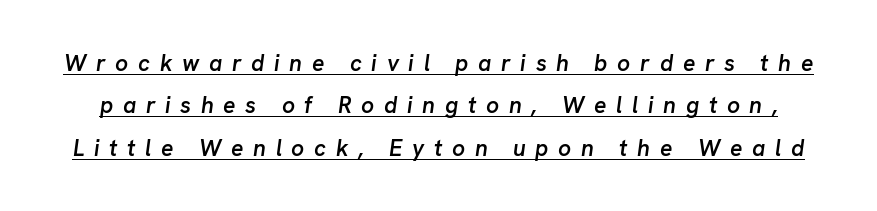
It's the slanting kind of type. These words are printed semibold, heavier than regular yet not bold. The letters are spread apart with noticeably loose tracking. You can see a thin bar hugging the bottom of the glyphs.
